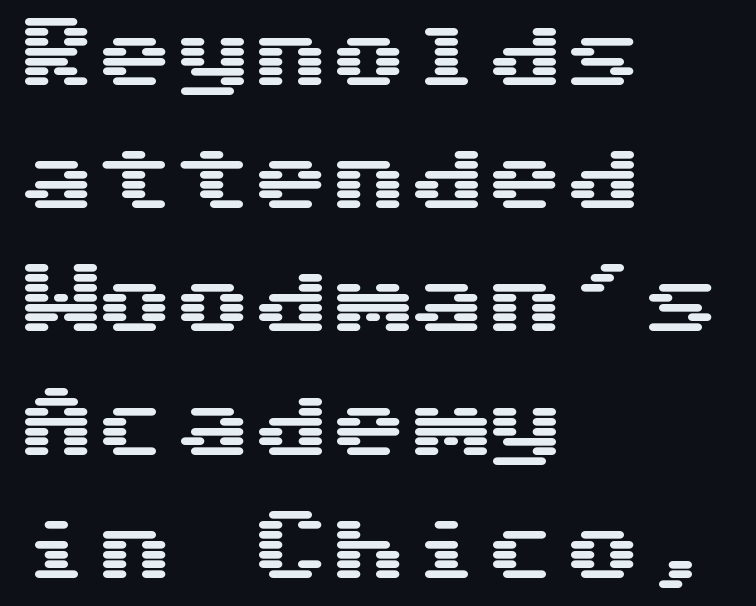
Q: Is the text italic (slanted)? A: No, it is upright.
Q: Is the typeface a serif or a sans-serif typeface? A: Sans-serif.
Q: Is the text underlined? A: No.
Q: How is the paragraph aligned? A: Left-aligned.
Q: Is the spacing between letters normal or unusually wide? A: Normal.
Q: Is the spacing between lines tight, normal or loose? A: Normal.
Q: Width (condensed, normal, or wide)? A: Wide.
Q: Stroke contrast? A: Medium.
Q: x-height? A: Medium.
